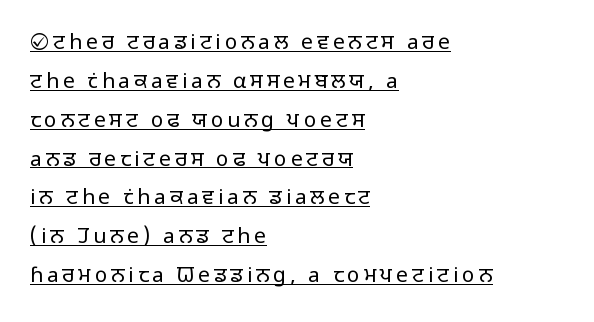
{"italic": "no", "bold": "no", "underline": "yes", "align": "left", "line_spacing_ratio": 1.85, "glyph_px": 21}
